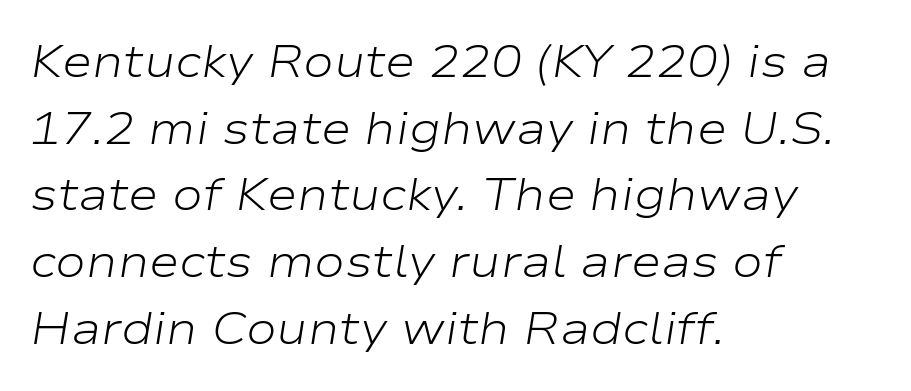
{"italic": "yes", "lean": "right", "slant_degrees": 9, "bold": "no", "weight": "light", "width": "wide", "stroke_contrast": "low", "x_height": "medium", "monospaced": "no", "underline": "no", "align": "left", "line_spacing": "normal", "line_spacing_ratio": 1.45, "letter_spacing": "normal", "letter_spacing_em": 0.0, "glyph_px": 46}
